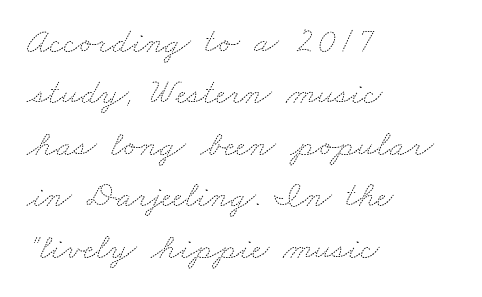
{"bold": "no", "weight": "thin", "width": "wide", "stroke_contrast": "medium", "x_height": "small", "monospaced": "no", "underline": "no", "align": "left", "line_spacing": "normal", "line_spacing_ratio": 1.43, "letter_spacing": "normal", "letter_spacing_em": 0.0, "glyph_px": 36}
